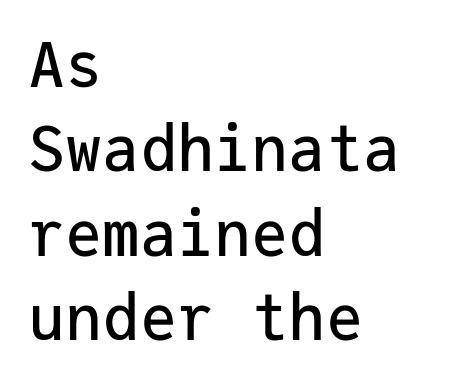
This block has exactly the height ordinary leading produces. Nope, no serifs anywhere on these letters. Letter spacing: default. Typeset ragged right — the left edge is the straight one.
